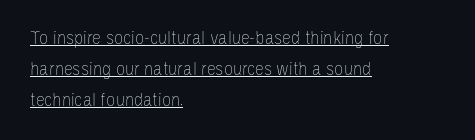
Q: Is the text bold? A: No.
Q: Is the text italic (slanted)? A: No, it is upright.
Q: Is the text underlined? A: Yes.
Q: How is the paragraph aligned? A: Left-aligned.
Q: Is the spacing between letters normal or unusually wide? A: Normal.
Q: Is the spacing between lines tight, normal or loose? A: Normal.
